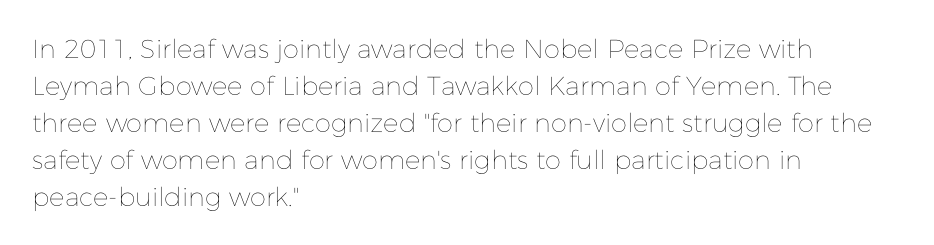
Rule under the text: the space is simply empty. The tracking reads as untouched default to a designer's eye. Compared with a typical body face, this is equally light or lighter still. A student would call this left alignment; a typographer would say flush left, rag right. The rows are spaced the way most documents space them.
